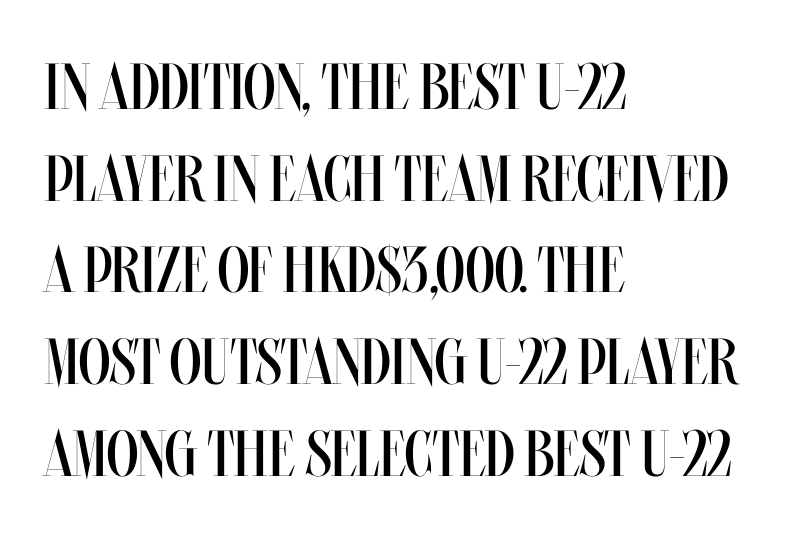
Reading down the block, your eye returns to a fixed left position each line. Tracking value appears to be zero — textbook default spacing. Stroke mass is kept to a normal reading level or below. Has an underline been added? It has not. Is this a fixed-width face? No — the glyphs have proportional, varying widths. Ordinary non-slanted type is in use.
